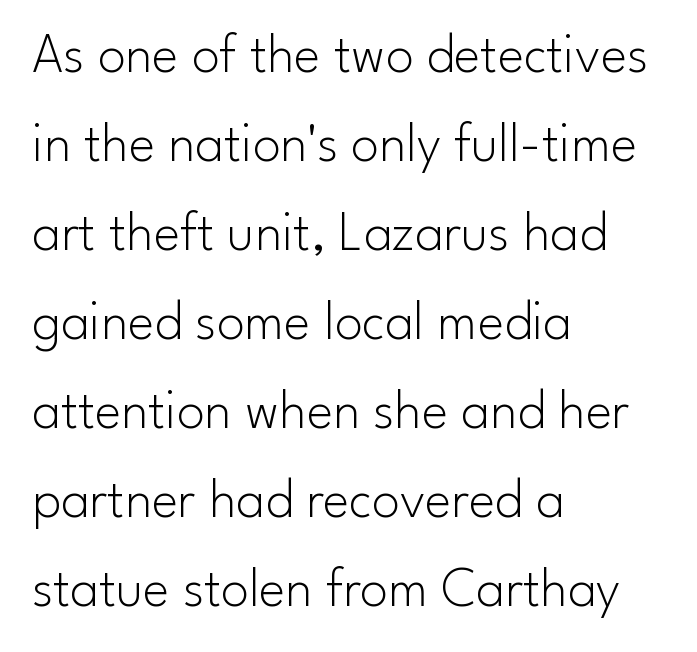
These lines are set flush left with a ragged right edge. Is there much room between lines? A standard amount, neither cramped nor airy. The gaps between neighbouring characters are ordinary and unremarkable. The face looks like a standard text weight, possibly lighter. No word sits above an underline.
